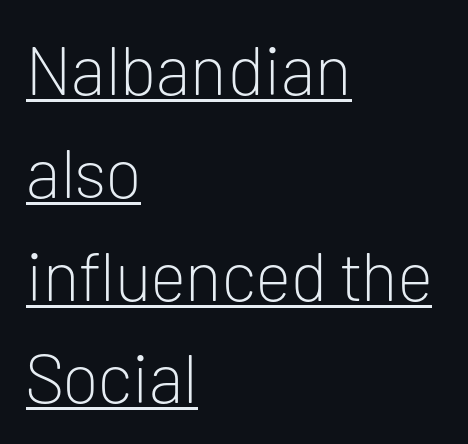
Q: Is the text bold? A: No.
Q: Is the text italic (slanted)? A: No, it is upright.
Q: Is the typeface a serif or a sans-serif typeface? A: Sans-serif.
Q: Is the text underlined? A: Yes.
Q: How is the paragraph aligned? A: Left-aligned.
Q: Is the spacing between letters normal or unusually wide? A: Normal.
Q: Is the spacing between lines tight, normal or loose? A: Normal.
Q: Width (condensed, normal, or wide)? A: Normal.
Q: Stroke contrast? A: Low.
Q: x-height? A: Medium.
Q: Monospaced? A: No.
